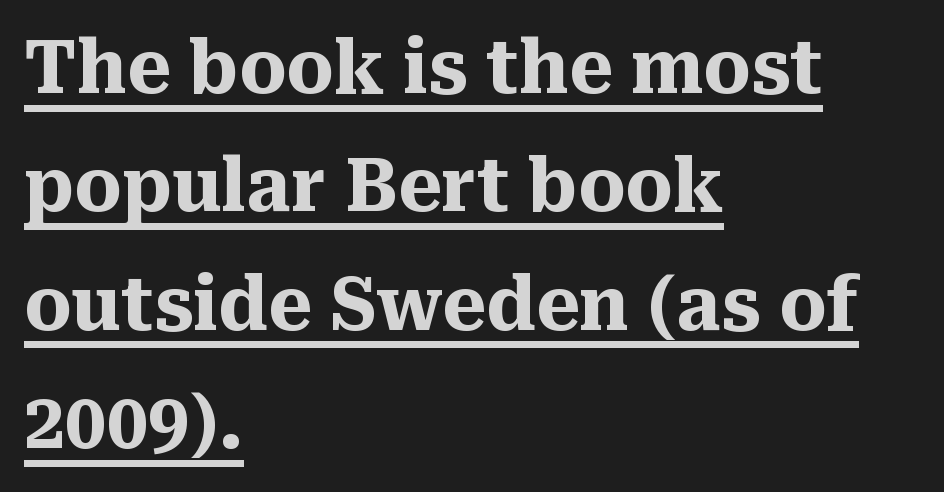
Q: Is the text bold? A: Yes.
Q: Is the text italic (slanted)? A: No, it is upright.
Q: Is the typeface a serif or a sans-serif typeface? A: Serif.
Q: Is the text underlined? A: Yes.
Q: How is the paragraph aligned? A: Left-aligned.
Q: Is the spacing between letters normal or unusually wide? A: Normal.
Q: Is the spacing between lines tight, normal or loose? A: Normal.
Q: Width (condensed, normal, or wide)? A: Normal.
Q: Stroke contrast? A: Medium.
Q: x-height? A: Medium.
Q: Monospaced? A: No.
